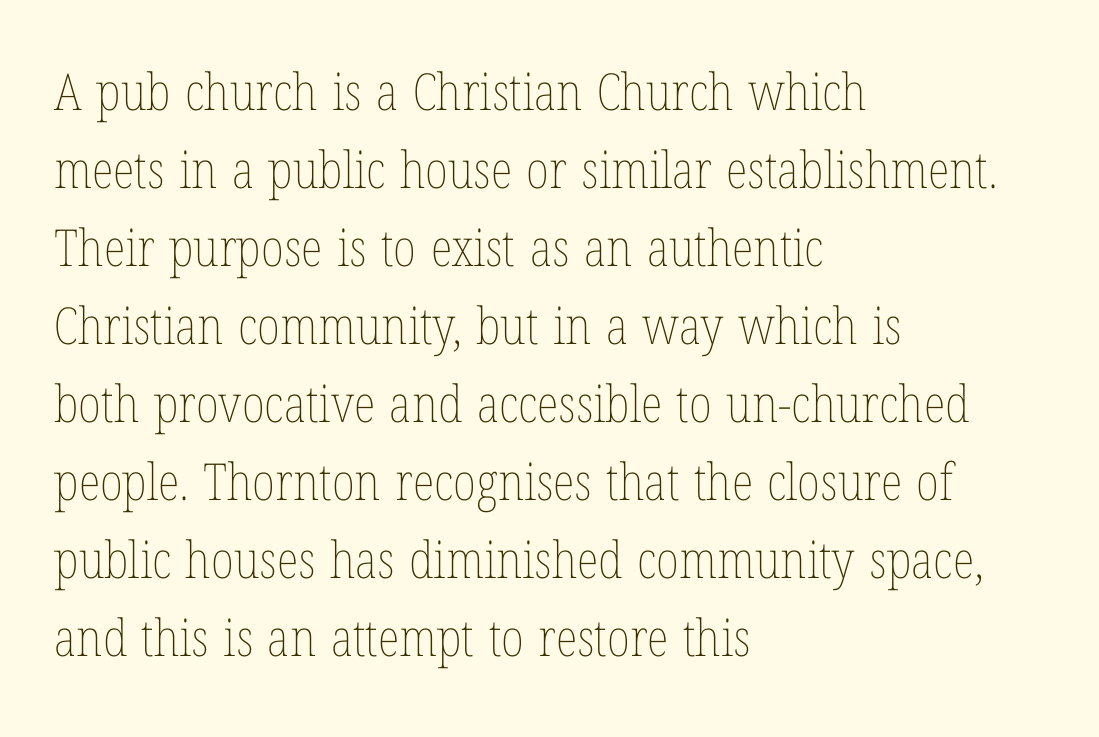
The area under the type is left untouched. Ink coverage per letter is moderate at most. The face used here is proportionally spaced, like ordinary book or web type. Tracking here is standard; glyphs follow each other at the usual distance. The font's upright variant was chosen for this text.
